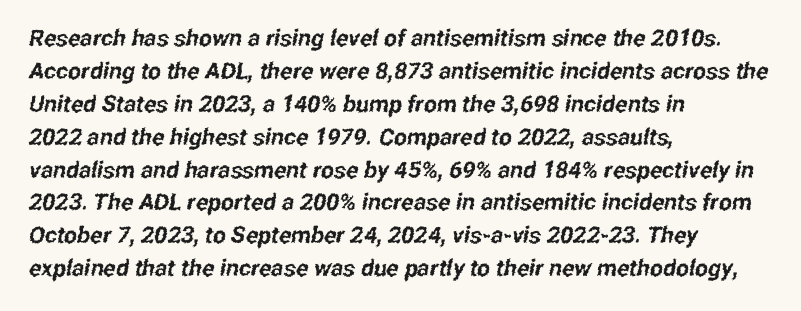
The image shows 23 px text type; set left-aligned, normal line spacing (1.43x), normal letter spacing, not underlined.
